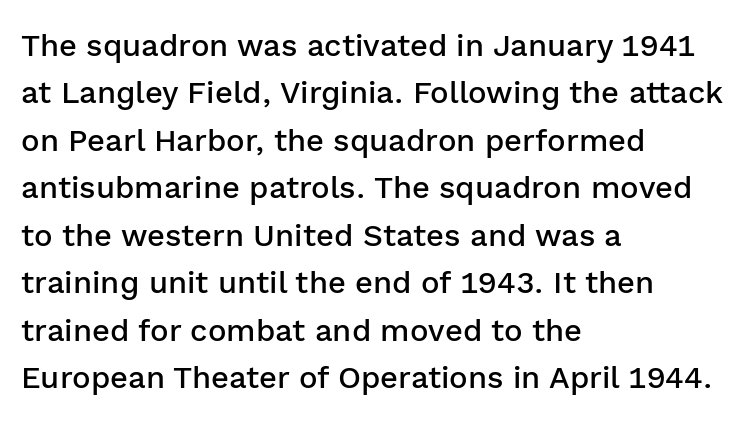
{"serif": "no", "italic": "no", "bold": "semi", "weight": "semibold", "width": "normal", "stroke_contrast": "low", "x_height": "medium", "monospaced": "no", "underline": "no", "align": "left", "line_spacing": "normal", "line_spacing_ratio": 1.53, "letter_spacing": "normal", "letter_spacing_em": 0.0, "glyph_px": 31}
